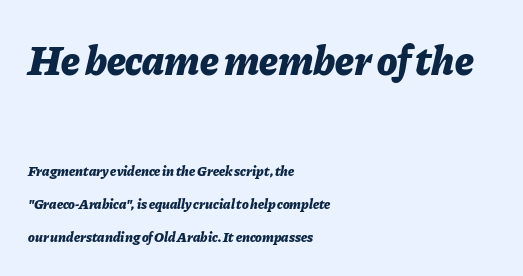
The image shows 42 px bold type, italic (leaning right); set left-aligned, loose line spacing (2.35x), normal letter spacing, not underlined; the first (top) block is 3.0x larger; low stroke contrast and a medium x-height.
